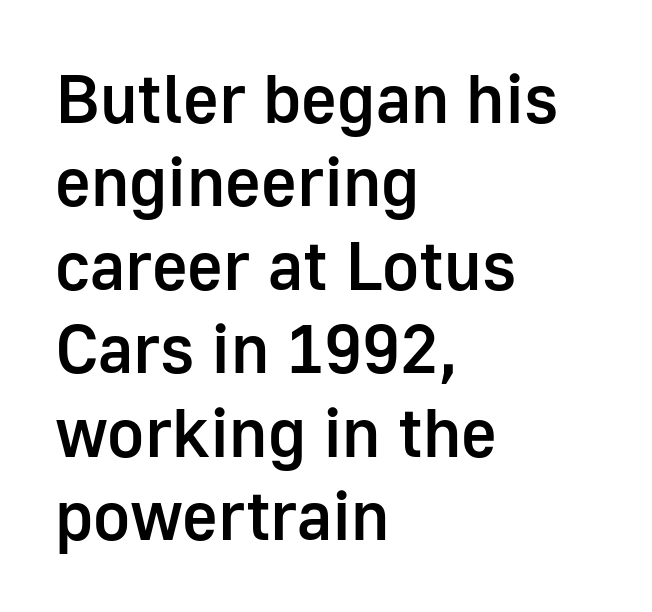
{"serif": "no", "italic": "no", "bold": "semi", "weight": "semibold", "width": "normal", "stroke_contrast": "low", "x_height": "medium", "monospaced": "no", "underline": "no", "align": "left", "line_spacing_ratio": 1.21, "letter_spacing": "normal", "letter_spacing_em": 0.0, "glyph_px": 69}
